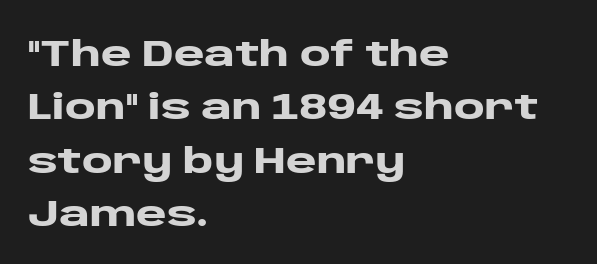
Q: Is the text bold? A: Yes.
Q: Is the text italic (slanted)? A: No, it is upright.
Q: Is the typeface a serif or a sans-serif typeface? A: Sans-serif.
Q: Is the text underlined? A: No.
Q: How is the paragraph aligned? A: Left-aligned.
Q: Is the spacing between letters normal or unusually wide? A: Normal.
Q: Is the spacing between lines tight, normal or loose? A: Normal.
Q: Width (condensed, normal, or wide)? A: Wide.
Q: Stroke contrast? A: Low.
Q: x-height? A: Large.
Q: Monospaced? A: No.
